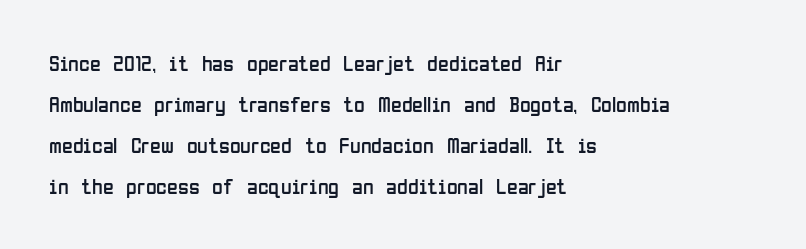
The image shows 22 px text type, upright; set left-aligned, line spacing 1.87x, normal letter spacing, not underlined.
